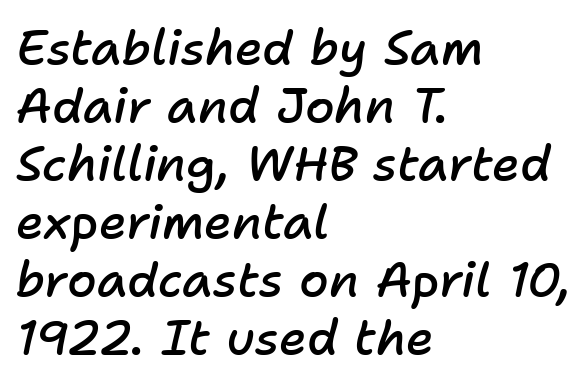
Each row of text sits above clean, open space. You can tell it's italic because the verticals aren't actually vertical. In terms of letterspacing, this is plain default setting. Here the designer chose a conventional face with non-uniform glyph widths.
